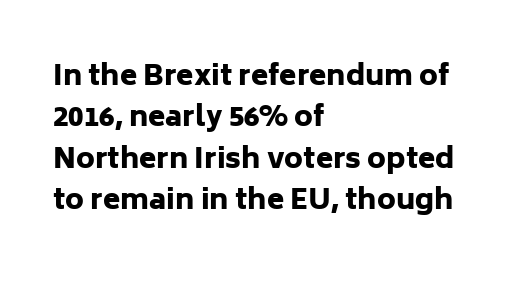
Each row of text sits above clean, open space. Alignment: flush left. Reading down the column, the eye jumps a familiar distance to each next line. Weight check: bold — yes, fully. Typographically, this falls in the sans-serif category.
